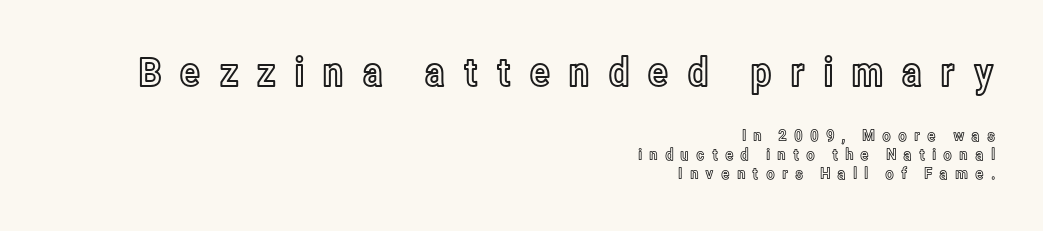
Caption: expanded tracking, letters set apart. Which of the two is more prominent by size? The first, at the top. Nope, not italic — everything's standing straight. This sample has the flowing, uneven cadence of proportional lettering. Glance below the letters and you will spot only blank space. A flush-right, rag-left setting is used for this passage.
